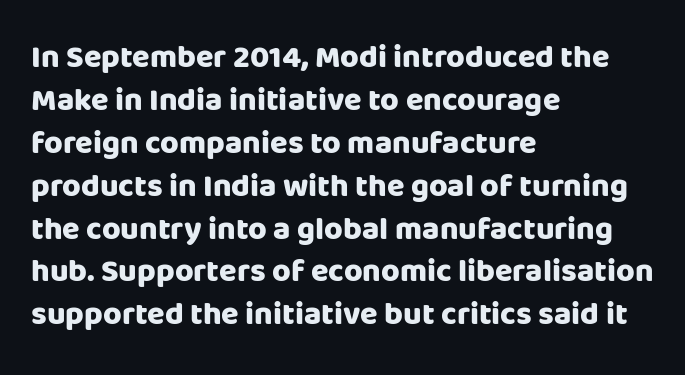
The image shows 32 px heavy sans-serif type, upright; set left-aligned, normal line spacing (1.34x), normal letter spacing, not underlined; low stroke contrast and a large x-height.
